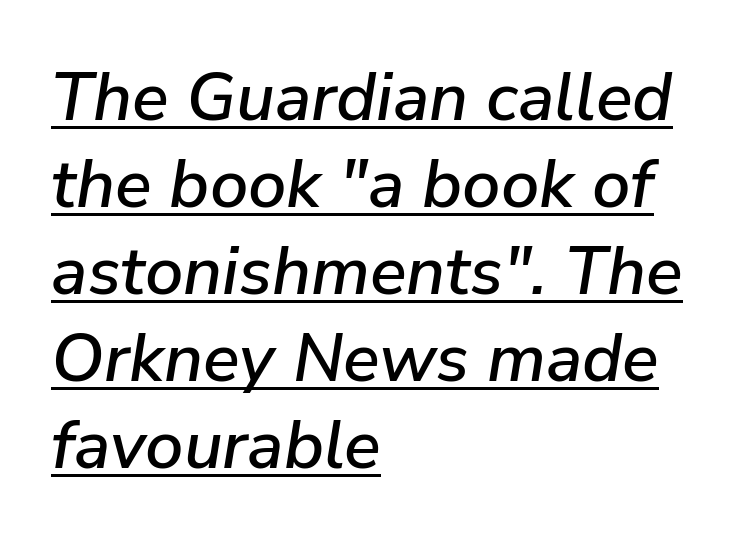
Q: Is the text italic (slanted)? A: Yes, it leans right by about 9 degrees.
Q: Is the text underlined? A: Yes.
Q: How is the paragraph aligned? A: Left-aligned.
Q: Is the spacing between letters normal or unusually wide? A: Normal.
Q: Is the spacing between lines tight, normal or loose? A: Normal.
Q: Width (condensed, normal, or wide)? A: Normal.
Q: Stroke contrast? A: Low.
Q: x-height? A: Medium.
Q: Monospaced? A: No.
